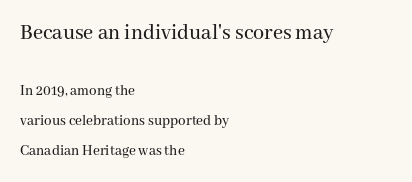
The image shows 22 px text type, upright; set left-aligned, loose line spacing (2.01x), normal letter spacing, not underlined; the first (top) block is 1.47x larger.
